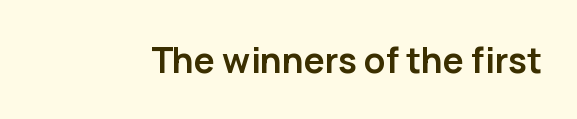
A typesetter would call this zero additional tracking. Proportional: the letters do not fall into vertical columns. Any mark beneath the type? The region is blank. Stroke thickness is high; the sample reads as a true bold. The passage shown is typeset with a sans-serif family.
